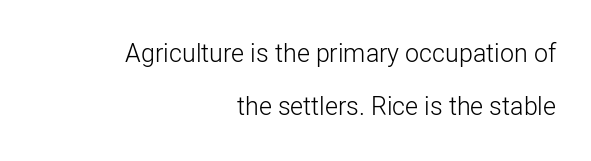
{"italic": "no", "bold": "no", "underline": "no", "align": "right", "line_spacing": "loose", "line_spacing_ratio": 2.12, "letter_spacing": "normal", "letter_spacing_em": 0.0, "glyph_px": 25}
